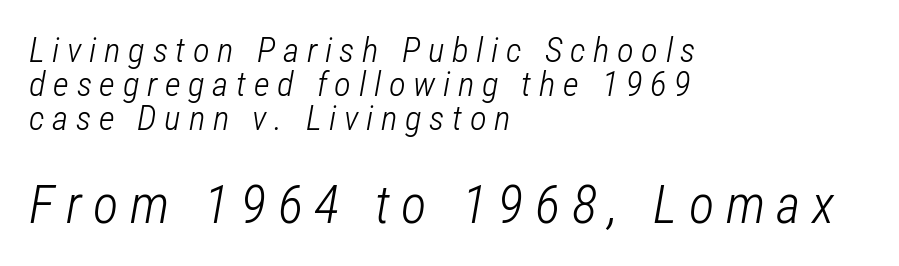
{"italic": "yes", "lean": "right", "slant_degrees": 12, "bold": "no", "weight": "light", "width": "condensed", "stroke_contrast": "low", "x_height": "medium", "monospaced": "no", "underline": "no", "align": "left", "line_spacing": "tight", "line_spacing_ratio": 0.97, "letter_spacing": "wide", "letter_spacing_em": 0.22, "larger_block": "second", "size_ratio": 1.51, "glyph_px": 53}
